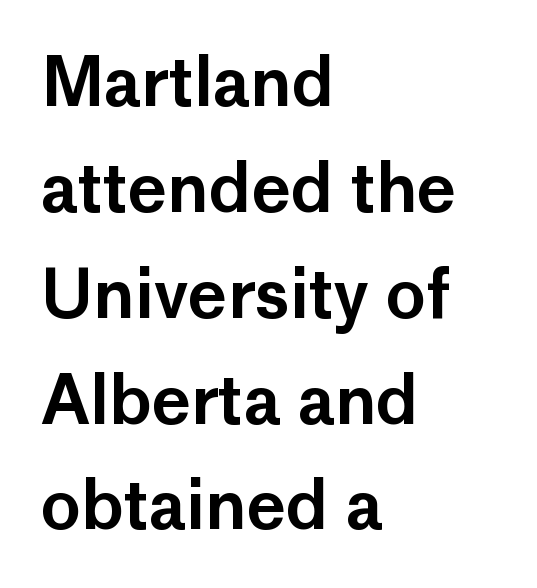
The designer left line spacing at the default. Typographically, this falls in the sans-serif category. Is the letter spacing exaggerated? No — it looks like the ordinary default. The rendering uses natural spacing where letterforms have individual widths. Does the lettering tilt? It doesn't — this is upright. The typesetter chose a ragged-right arrangement here.
